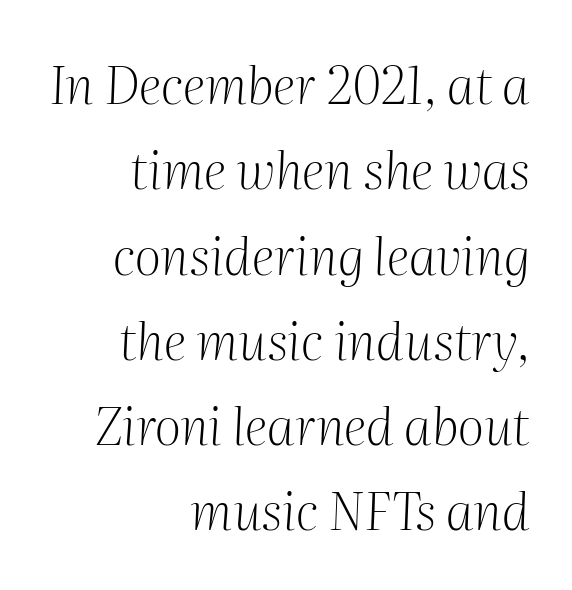
Right-aligned paragraph, ragged on the left. Underlining? Definitely not there. Serifs: yes, visible at the terminals of the letterforms. Compared with ordinary roman type, these characters are visibly tilted. The typesetting does not lean heavy: it is not bold. In terms of leading, this rendering sits right in the middle.
